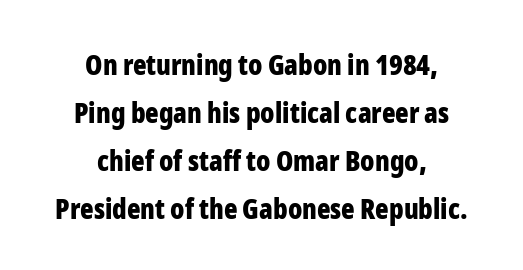
The image shows 28 px bold, condensed sans-serif type, upright; set centered, line spacing 1.72x, normal letter spacing, not underlined; low stroke contrast and a medium x-height.
